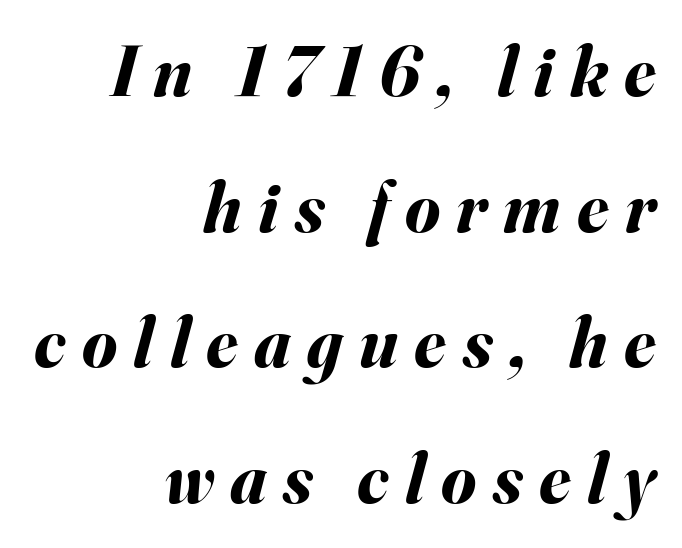
The line texture is sparse and dotted thanks to wide tracking. A dark, heavy texture on the line: the type is bold. Letters rest on an invisible, unmarked baseline. Does the leading feel generous? Absolutely, it's lavish. The letters advance in unequal steps, a hallmark of proportional type.
